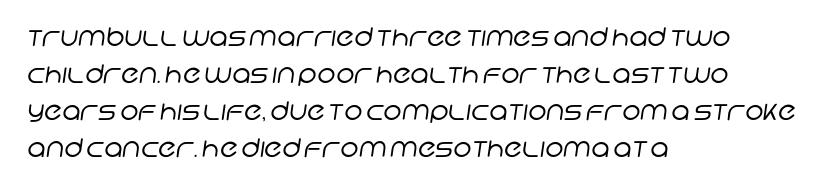
Layout note: lines flush left. You could call the tracking neutral — neither tight nor loose. Type without underlining. How would I describe the line gaps? Plain and ordinary. Bold? No — there's no thickening of the strokes.
